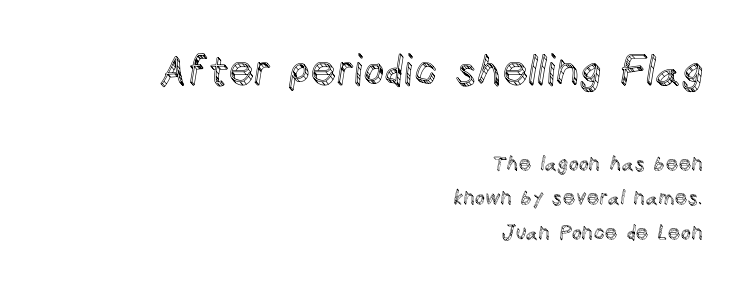
{"width": "normal", "x_height": "large", "monospaced": "no", "underline": "no", "align": "right", "line_spacing_ratio": 1.73, "letter_spacing": "normal", "letter_spacing_em": 0.0, "larger_block": "first", "size_ratio": 2.05, "glyph_px": 41}
